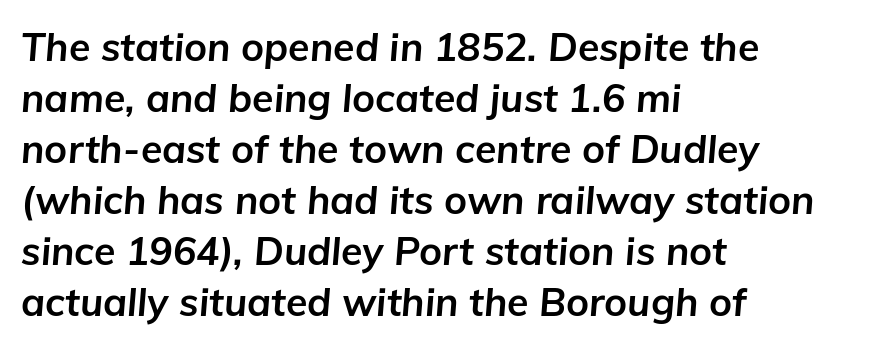
Q: Is the text bold? A: Yes.
Q: Is the text italic (slanted)? A: Yes, it leans right by about 5 degrees.
Q: Is the text underlined? A: No.
Q: How is the paragraph aligned? A: Left-aligned.
Q: Is the spacing between letters normal or unusually wide? A: Normal.
Q: Is the spacing between lines tight, normal or loose? A: Normal.
Q: Width (condensed, normal, or wide)? A: Normal.
Q: Stroke contrast? A: Low.
Q: x-height? A: Medium.
Q: Monospaced? A: No.
